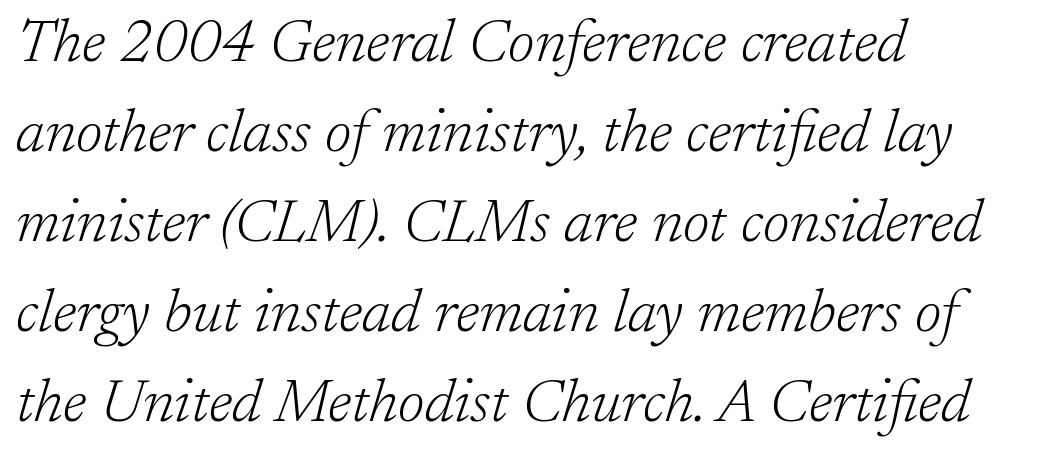
{"serif": "yes", "italic": "yes", "lean": "right", "slant_degrees": 17, "bold": "no", "weight": "light", "width": "normal", "stroke_contrast": "low", "x_height": "medium", "monospaced": "no", "underline": "no", "align": "left", "line_spacing": "normal", "line_spacing_ratio": 1.5, "letter_spacing": "normal", "letter_spacing_em": 0.0, "glyph_px": 60}
